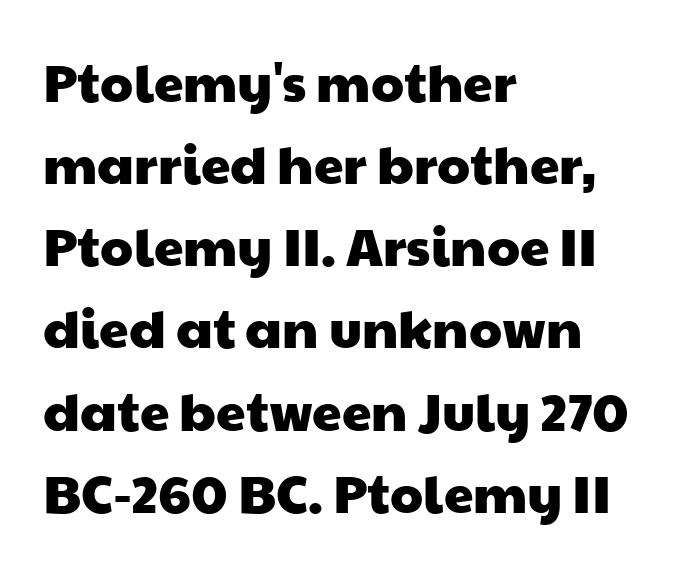
Typographically, this falls in the sans-serif category. Nobody drew a line under any word here. Evenly set lines give the paragraph a standard silhouette. These lines are set flush left with a ragged right edge. Looks like regular typesetting: each glyph gets only the width it needs. You could call the tracking neutral — neither tight nor loose.
